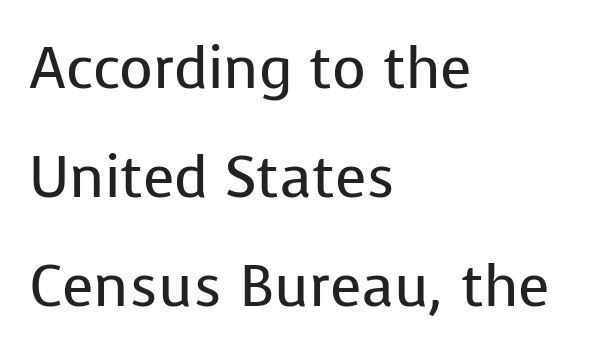
Q: Is the text bold? A: No.
Q: Is the text italic (slanted)? A: No, it is upright.
Q: Is the typeface a serif or a sans-serif typeface? A: Sans-serif.
Q: Is the text underlined? A: No.
Q: How is the paragraph aligned? A: Left-aligned.
Q: Is the spacing between letters normal or unusually wide? A: Normal.
Q: Width (condensed, normal, or wide)? A: Normal.
Q: Stroke contrast? A: Low.
Q: x-height? A: Medium.
Q: Monospaced? A: No.
